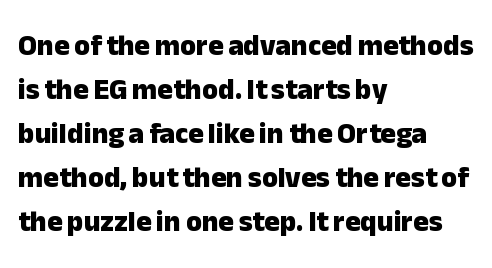
Q: Is the text bold? A: Yes.
Q: Is the text italic (slanted)? A: No, it is upright.
Q: Is the typeface a serif or a sans-serif typeface? A: Sans-serif.
Q: Is the text underlined? A: No.
Q: How is the paragraph aligned? A: Left-aligned.
Q: Is the spacing between letters normal or unusually wide? A: Normal.
Q: Is the spacing between lines tight, normal or loose? A: Normal.
Q: Width (condensed, normal, or wide)? A: Normal.
Q: Stroke contrast? A: Low.
Q: x-height? A: Medium.
Q: Monospaced? A: No.
